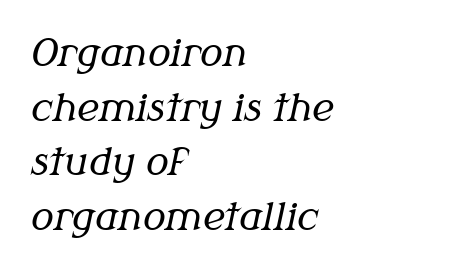
{"serif": "yes", "italic": "yes", "lean": "right", "slant_degrees": 12, "bold": "no", "weight": "regular", "width": "normal", "stroke_contrast": "medium", "x_height": "medium", "monospaced": "no", "underline": "no", "align": "left", "line_spacing": "normal", "line_spacing_ratio": 1.44, "letter_spacing": "normal", "letter_spacing_em": 0.0, "glyph_px": 38}
